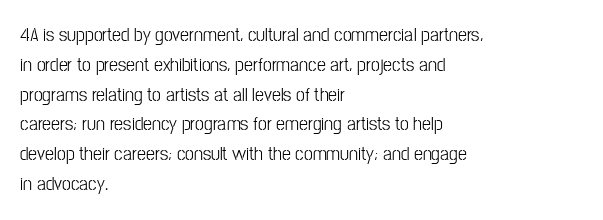
Rule under the text: the space is simply empty. Upright lettering throughout. This rendering leaves character spacing at its baseline value. If you drew a ruler down the left edge, every line would touch it. Is there much room between lines? A standard amount, neither cramped nor airy. This reads as an unemphasized weight, regular at the heaviest.
